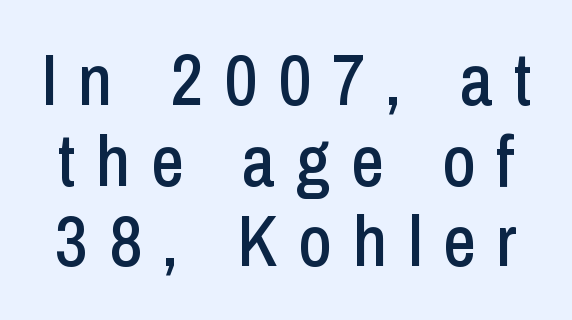
Baseline-to-baseline distance is barely more than the letter height. The words here are not underlined. A typesetter would call this heavily tracked-out type. These lines are composed in type without serifs. The passage shown is typed in a proportional face where columns would drift.
